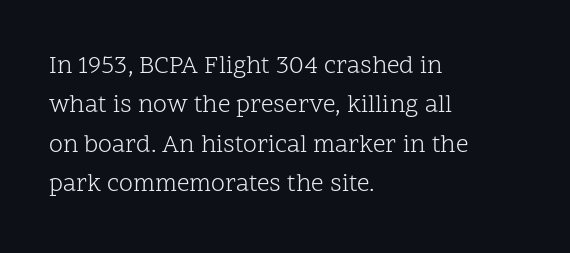
Q: Is the text bold? A: No.
Q: Is the text italic (slanted)? A: No, it is upright.
Q: Is the text underlined? A: No.
Q: How is the paragraph aligned? A: Left-aligned.
Q: Is the spacing between letters normal or unusually wide? A: Normal.
Q: Is the spacing between lines tight, normal or loose? A: Normal.
